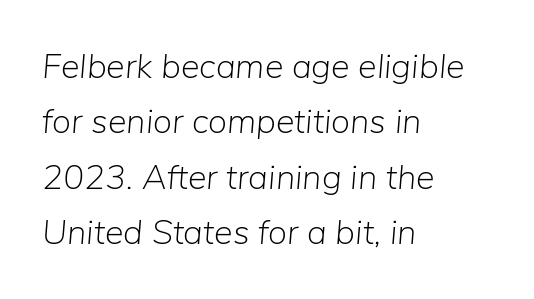
The image shows 35 px light type, italic (leaning right); set left-aligned, normal line spacing (1.58x), normal letter spacing, not underlined; low stroke contrast and a medium x-height.
